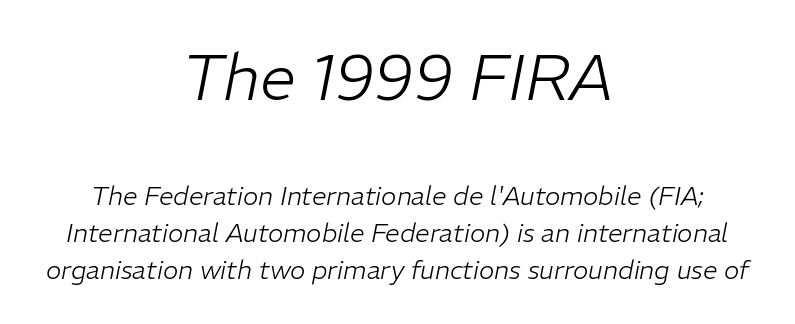
There's an unmistakable incline to the writing here. Neither beginnings nor endings align; midpoints do. Whoever set this made the first block the dominant, larger element. A typesetter would call this proportional, since set widths differ per character. Summary of weight: not heavy and not bold. Honestly, there is no underline to notice here at all.
